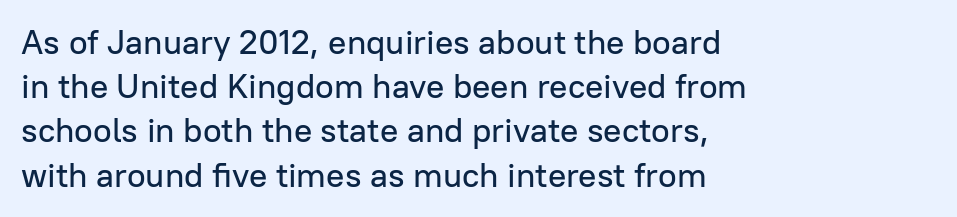
{"serif": "no", "italic": "no", "width": "normal", "stroke_contrast": "low", "x_height": "medium", "monospaced": "no", "underline": "no", "align": "left", "line_spacing": "normal", "line_spacing_ratio": 1.3, "letter_spacing": "normal", "letter_spacing_em": 0.0, "glyph_px": 34}
